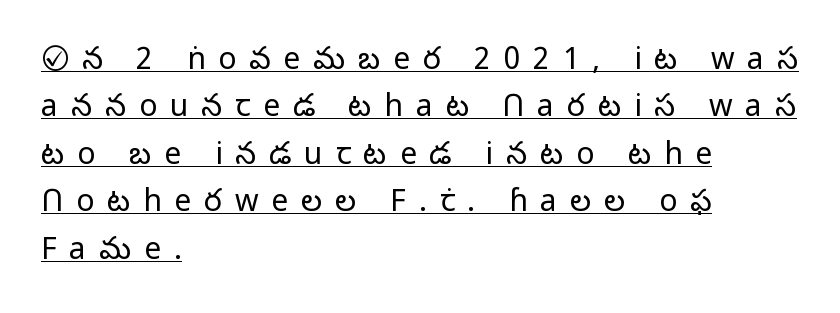
Type style note: lacks serifs. No extra ink here — the face is not bold. The lines sit at an ordinary, default distance from one another. In terms of letterspacing, this is a distinctly airy, spread setting.
